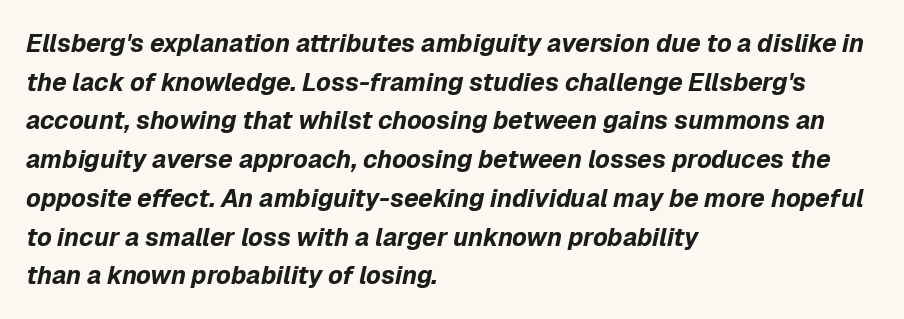
{"italic": "yes", "lean": "right", "slant_degrees": 12, "bold": "yes", "underline": "no", "align": "left", "line_spacing": "normal", "line_spacing_ratio": 1.55, "letter_spacing": "normal", "letter_spacing_em": 0.0, "glyph_px": 25}
